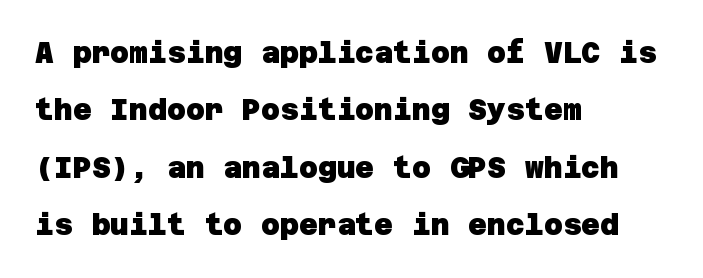
The image shows 29 px heavy sans-serif type; set left-aligned, loose line spacing (1.98x), normal letter spacing, not underlined; low stroke contrast and a large x-height.
